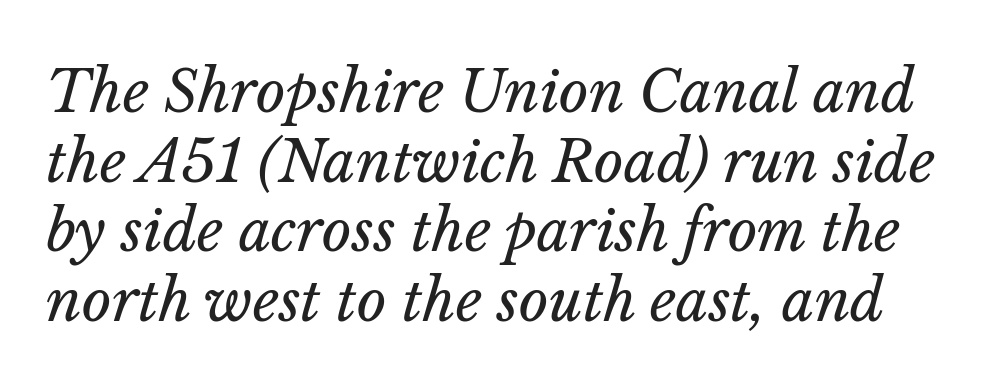
Q: Is the text bold? A: No.
Q: Is the text italic (slanted)? A: Yes, it leans right by about 14 degrees.
Q: Is the text underlined? A: No.
Q: Is the spacing between letters normal or unusually wide? A: Normal.
Q: Width (condensed, normal, or wide)? A: Normal.
Q: Stroke contrast? A: Low.
Q: x-height? A: Medium.
Q: Monospaced? A: No.
